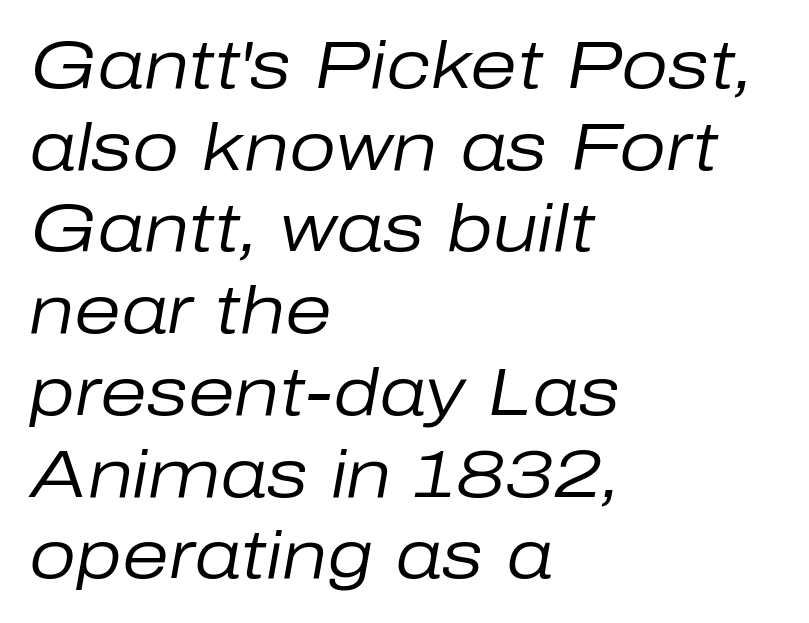
Q: Is the text bold? A: No.
Q: Is the text italic (slanted)? A: Yes, it leans right by about 10 degrees.
Q: Is the text underlined? A: No.
Q: How is the paragraph aligned? A: Left-aligned.
Q: Is the spacing between letters normal or unusually wide? A: Normal.
Q: Width (condensed, normal, or wide)? A: Normal.
Q: Stroke contrast? A: Low.
Q: x-height? A: Medium.
Q: Monospaced? A: No.
